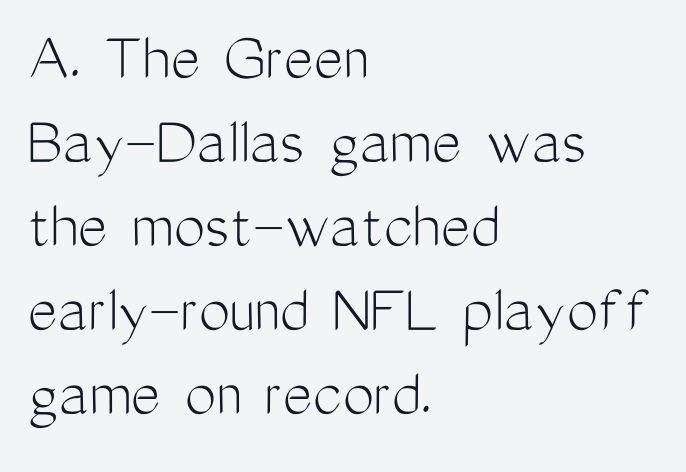
The letters carry no serifs — their stems end cleanly without finishing strokes. The letters stand upright; this is a roman face. Only glyphs here, with clear space below each row. The rendering uses natural spacing where letterforms have individual widths. Heft: none added — not bold.
